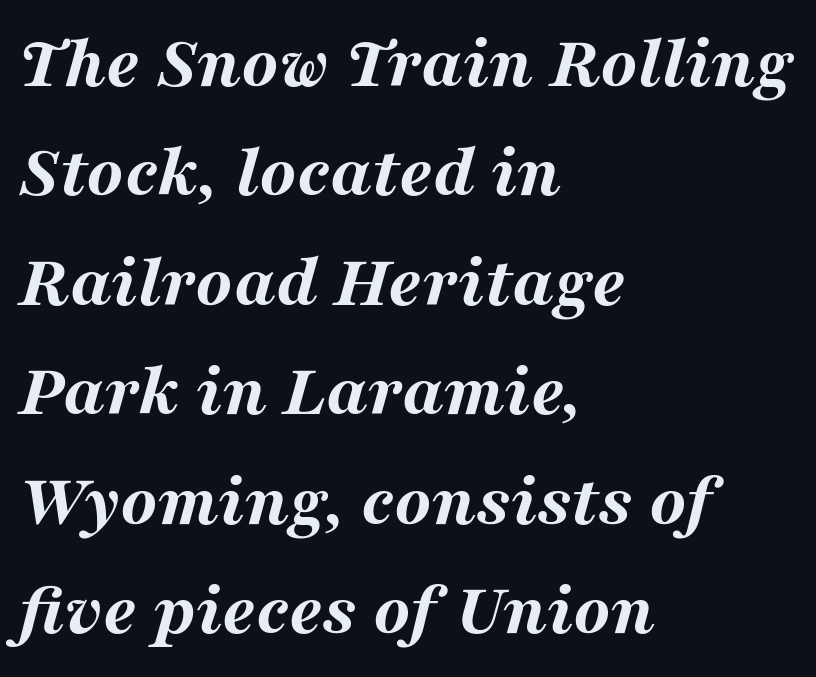
Every row of glyphs begins at an identical x-position on the left. A typesetter would mark this as italic. The face used here is rendered with its standard letterfit. Successive baselines arrive at the customary interval. Caption: bold face, heavy strokes. This sample has the flowing, uneven cadence of proportional lettering.
